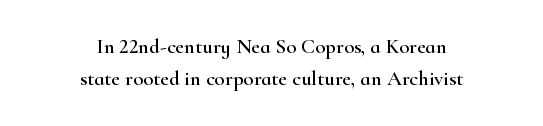
Alignment: centered. A typesetter would call this leading conventional body-copy spacing. The letters stand straight up with perfectly vertical stems. Standard letterfit; no display-style spreading of the glyphs. Clear beneath every line of the passage.
